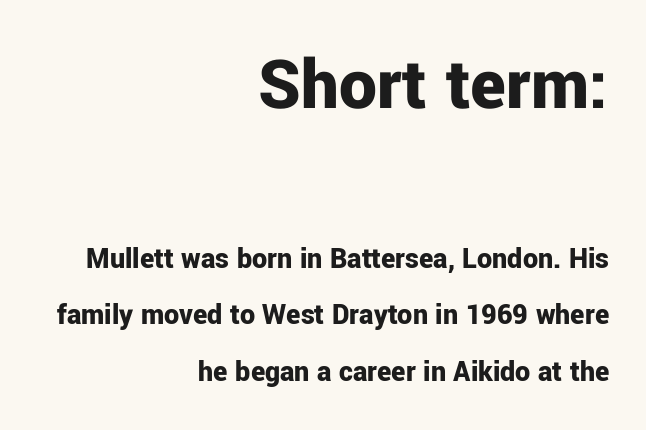
The words here are not underlined. Italic? Not at all — the glyphs are vertical. A flush-right, rag-left setting is used for this passage. What weight is shown? A full bold with thick strokes. Short note: letters normally spaced.
